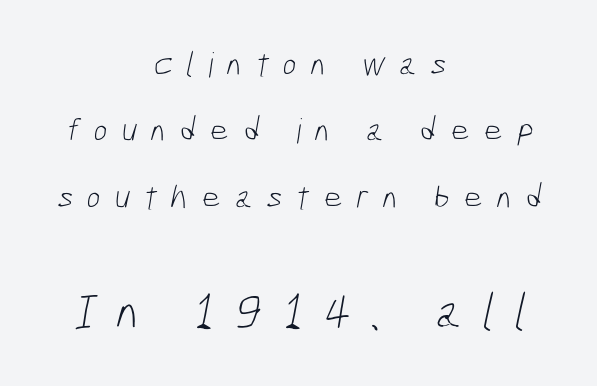
The image shows 51 px light, condensed sans-serif type; set centered, loose line spacing (1.95x), unusually wide letter spacing (+0.39 em), not underlined; the second (bottom) block is 1.5x larger; low stroke contrast and a medium x-height.
